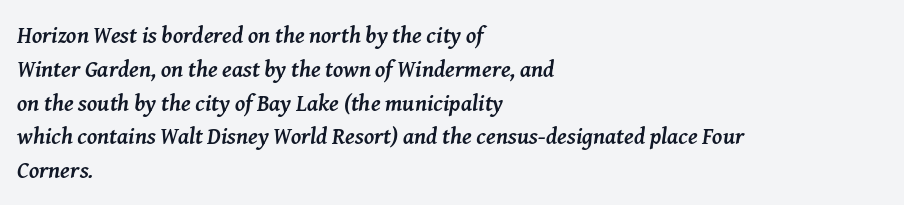
The image shows 23 px bold type, italic (leaning right); set left-aligned, normal line spacing (1.47x), normal letter spacing, not underlined.
